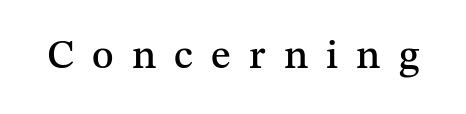
A typesetter would call this proportional, since set widths differ per character. Ordinary non-slanted type is in use. In terms of letterspacing, this is a distinctly airy, spread setting. Are there feet on the stems? There are — it's a serif. Only glyphs here, with clear space below each row.
